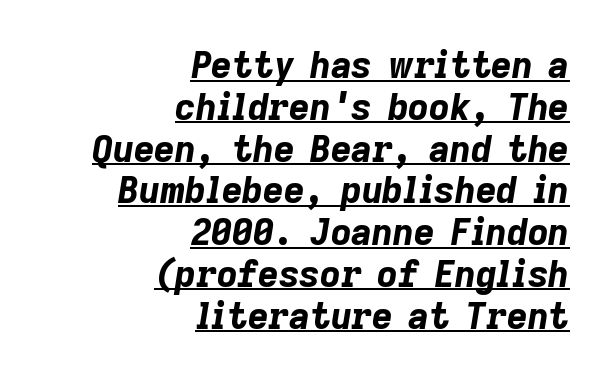
The image shows 36 px bold type, italic (leaning right); set right-aligned, line spacing 1.16x, normal letter spacing, underlined; low stroke contrast and a medium x-height.
